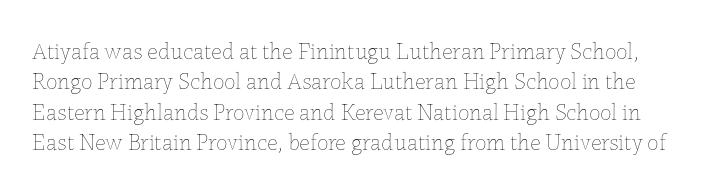
The rows are spaced the way most documents space them. Unbolded letterforms with no extra heft. Bare-footed words on every line. Does extra space separate the letters? No, they use regular spacing. The lettering stays uniformly vertical, giving the passage a roman look.
